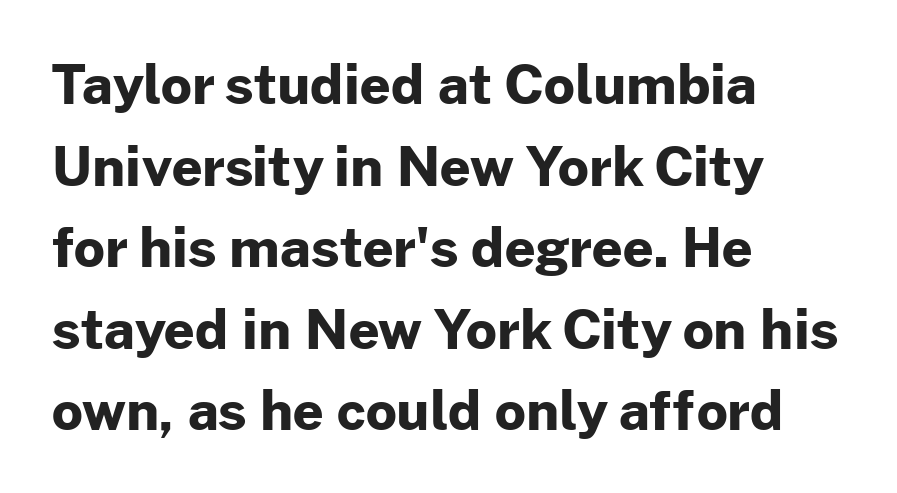
The image shows 54 px bold sans-serif type, upright; set left-aligned, normal line spacing (1.51x), normal letter spacing, not underlined; low stroke contrast and a medium x-height.
